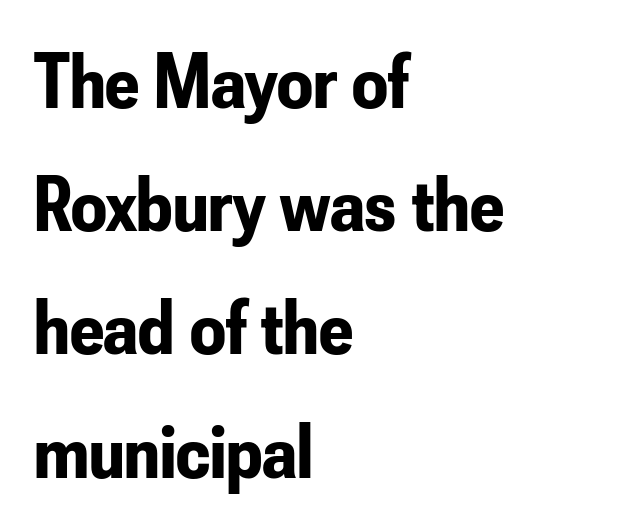
Regular leading. The letters are bold, with thick, heavy strokes. The passage shown is typeset with a sans-serif family. Looks like regular typesetting: each glyph gets only the width it needs.
